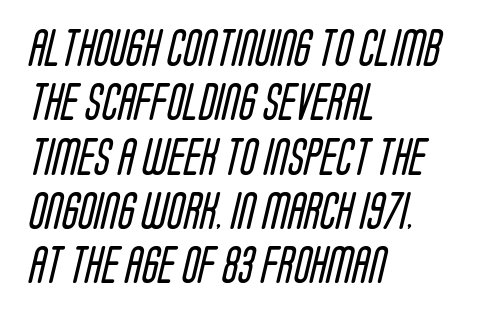
What's the leading like? Ordinary, nothing unusual. The strokes carry an ordinary text weight at most. The passage shown is not underscored anywhere. Check where the strokes stop: nothing finishes them off — pure sans.
